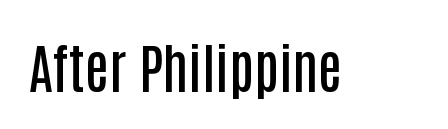
These lines carry some extra weight — a demibold, not a full bold. The space directly below the letters is spotless. Tracking here is standard; glyphs follow each other at the usual distance. This is roman type, the default non-slanted kind. Regarding serifs, this sample does without them. Looks like regular typesetting: each glyph gets only the width it needs.
